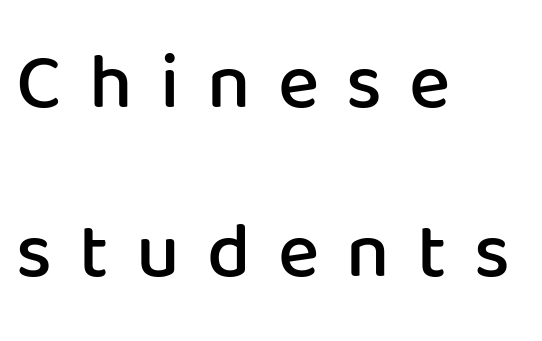
Q: Is the text bold? A: Semi-bold.
Q: Is the text italic (slanted)? A: No, it is upright.
Q: Is the typeface a serif or a sans-serif typeface? A: Sans-serif.
Q: Is the text underlined? A: No.
Q: How is the paragraph aligned? A: Left-aligned.
Q: Is the spacing between letters normal or unusually wide? A: Unusually wide.
Q: Is the spacing between lines tight, normal or loose? A: Loose.
Q: Width (condensed, normal, or wide)? A: Normal.
Q: Stroke contrast? A: Low.
Q: x-height? A: Medium.
Q: Monospaced? A: No.
